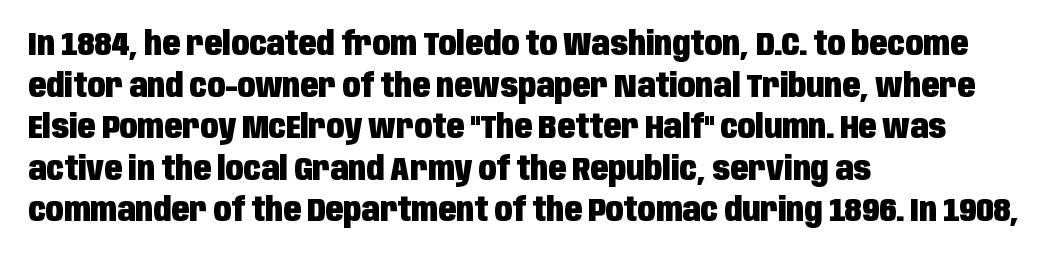
How would I describe the line gaps? Plain and ordinary. The letters stand straight up with perfectly vertical stems. Character widths vary here, with narrow letters taking less room than wide ones. This rendering employs a face without finishing strokes, i.e., a sans-serif. Does extra space separate the letters? No, they use regular spacing. How heavy is the stroke? Heavy — this is a bold.
